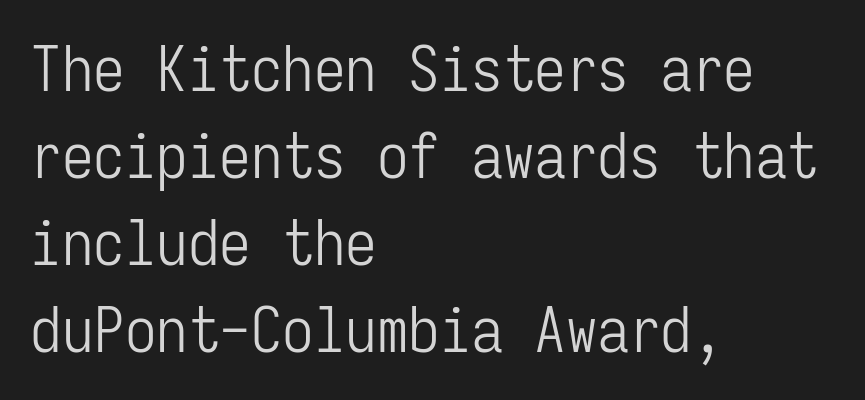
{"serif": "no", "italic": "no", "bold": "no", "weight": "light", "width": "condensed", "stroke_contrast": "low", "x_height": "medium", "monospaced": "yes", "underline": "no", "align": "left", "line_spacing": "normal", "line_spacing_ratio": 1.38, "letter_spacing": "normal", "letter_spacing_em": 0.0, "glyph_px": 63}
